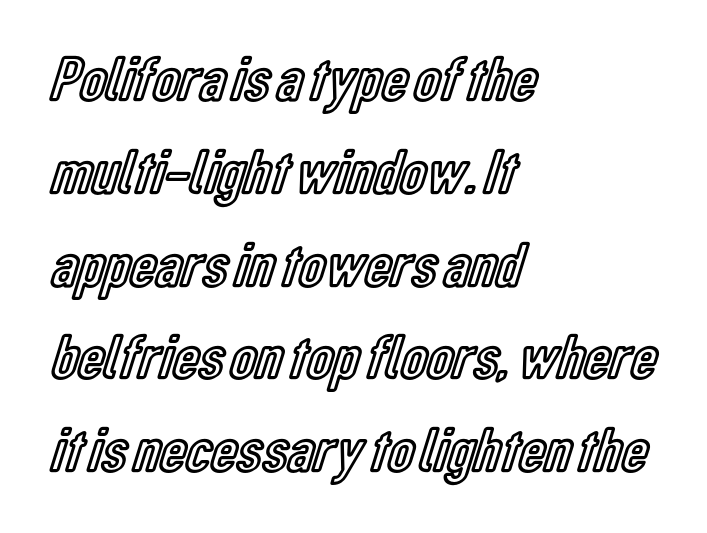
The letters sit at their default tracking, neither squeezed nor spread. Here the designer chose a conventional face with non-uniform glyph widths. The vertical gap from one line to the next is medium. Teacher's note: observe the even left margin — that is flush-left alignment.
